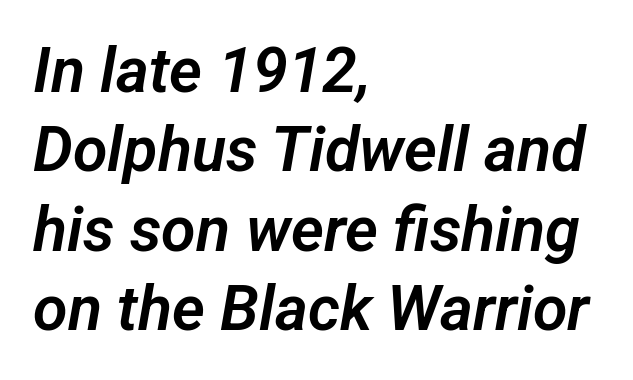
Q: Is the typeface a serif or a sans-serif typeface? A: Sans-serif.
Q: Is the text underlined? A: No.
Q: How is the paragraph aligned? A: Left-aligned.
Q: Is the spacing between letters normal or unusually wide? A: Normal.
Q: Is the spacing between lines tight, normal or loose? A: Normal.
Q: Width (condensed, normal, or wide)? A: Normal.
Q: Stroke contrast? A: Low.
Q: x-height? A: Medium.
Q: Monospaced? A: No.
